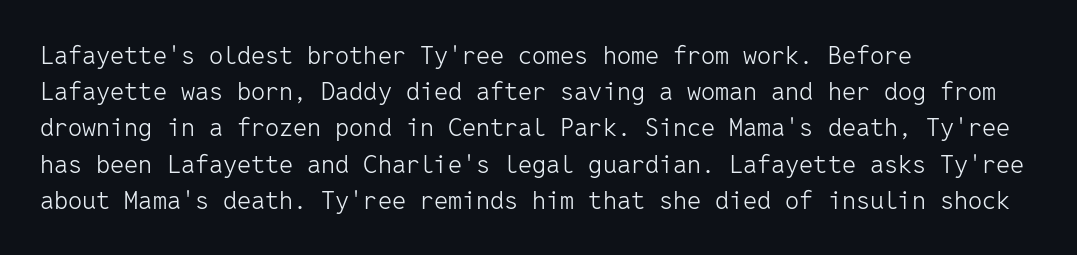
The cut favours lightness, reaching ordinary text weight at its darkest. Left-aligned paragraph, ragged on the right. There is no visible air inserted between adjacent glyphs. Has an underline been added? It has not. Upright lettering throughout. Leading matches the norm, producing a regular column.
